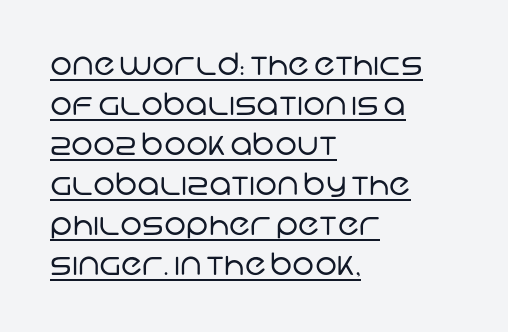
{"serif": "no", "bold": "no", "weight": "regular", "width": "normal", "stroke_contrast": "low", "x_height": "large", "monospaced": "no", "underline": "yes", "align": "left", "line_spacing": "normal", "line_spacing_ratio": 1.29, "letter_spacing": "normal", "letter_spacing_em": 0.0, "glyph_px": 31}
